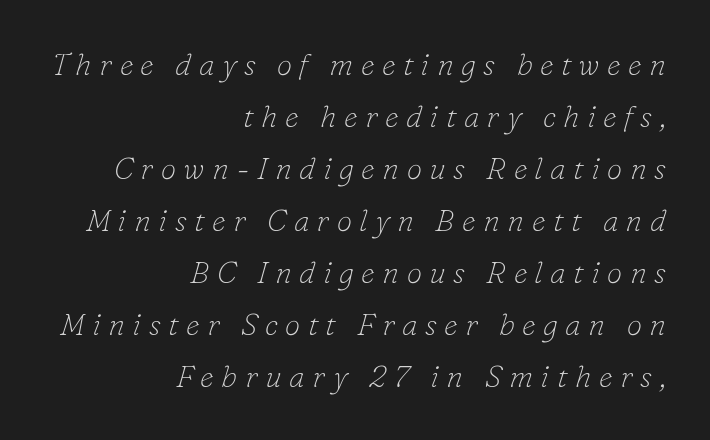
{"serif": "yes", "italic": "yes", "lean": "right", "slant_degrees": 16, "bold": "no", "weight": "thin", "width": "normal", "stroke_contrast": "low", "x_height": "small", "monospaced": "no", "underline": "no", "align": "right", "line_spacing": "normal", "line_spacing_ratio": 1.68, "letter_spacing": "wide", "letter_spacing_em": 0.24, "glyph_px": 31}
